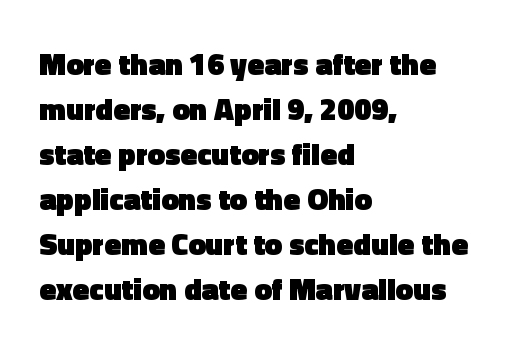
{"serif": "no", "italic": "no", "bold": "yes", "weight": "heavy", "width": "normal", "x_height": "medium", "monospaced": "no", "underline": "no", "align": "left", "line_spacing": "normal", "line_spacing_ratio": 1.45, "letter_spacing": "normal", "letter_spacing_em": 0.0, "glyph_px": 31}
